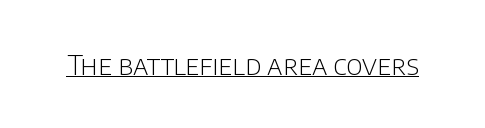
{"italic": "no", "bold": "no", "underline": "yes", "letter_spacing": "normal", "letter_spacing_em": 0.0, "glyph_px": 27}
